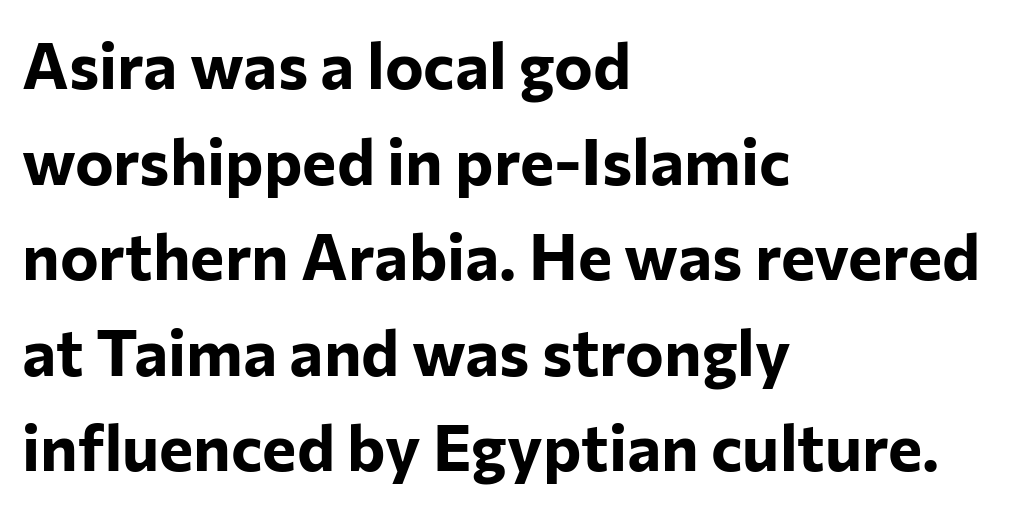
{"serif": "no", "italic": "no", "bold": "yes", "weight": "bold", "width": "normal", "stroke_contrast": "low", "x_height": "medium", "monospaced": "no", "underline": "no", "align": "left", "line_spacing": "normal", "line_spacing_ratio": 1.47, "letter_spacing": "normal", "letter_spacing_em": 0.0, "glyph_px": 65}
